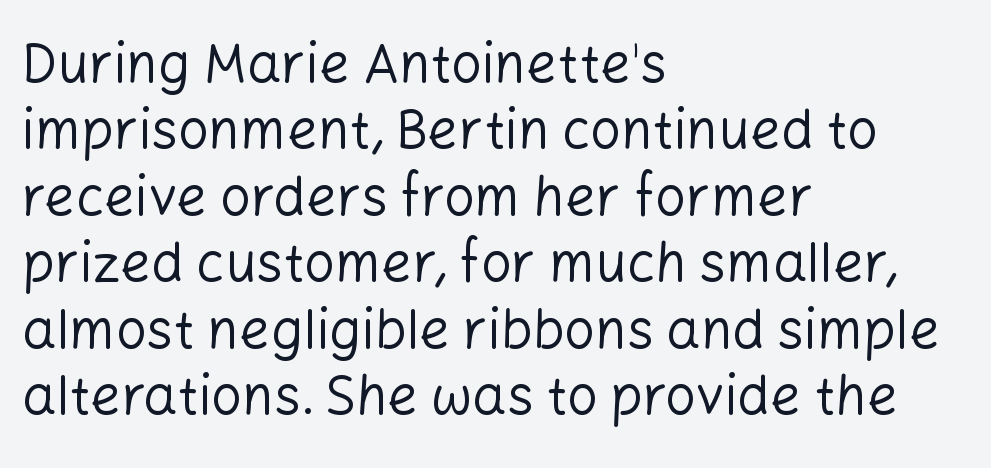
{"serif": "no", "italic": "no", "bold": "no", "weight": "regular", "width": "normal", "stroke_contrast": "low", "x_height": "medium", "monospaced": "no", "underline": "no", "align": "left", "line_spacing_ratio": 1.23, "letter_spacing": "normal", "letter_spacing_em": 0.0, "glyph_px": 54}
